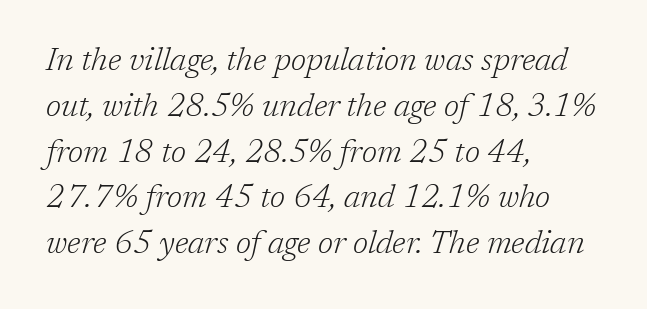
{"serif": "yes", "italic": "yes", "lean": "right", "slant_degrees": 17, "bold": "no", "weight": "light", "width": "normal", "stroke_contrast": "low", "x_height": "medium", "monospaced": "no", "underline": "no", "align": "left", "line_spacing": "normal", "line_spacing_ratio": 1.43, "letter_spacing": "normal", "letter_spacing_em": 0.0, "glyph_px": 32}
